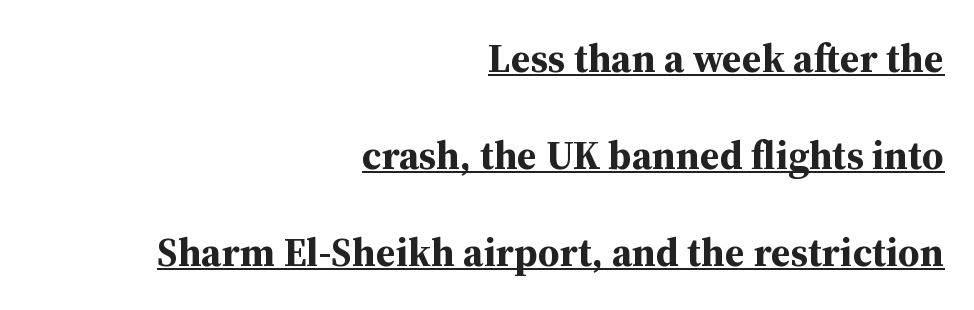
A continuous stroke trails under the words, as in a hyperlink. This rendering employs a face with finishing strokes, i.e., a serif. A great deal of white space separates one row of letters from the next. Leftover space on each line is placed entirely before the opening word.
